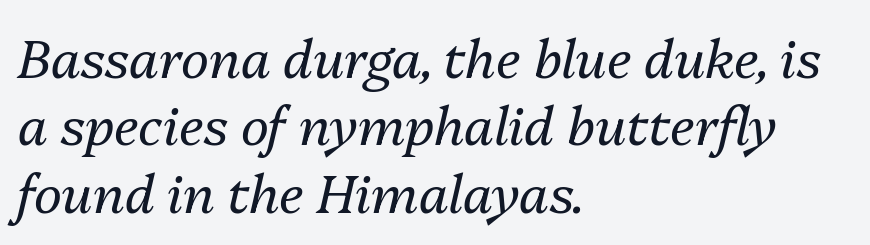
{"italic": "yes", "lean": "right", "slant_degrees": 13, "bold": "no", "weight": "regular", "width": "normal", "stroke_contrast": "medium", "x_height": "medium", "monospaced": "no", "underline": "no", "align": "left", "line_spacing": "normal", "line_spacing_ratio": 1.27, "letter_spacing": "normal", "letter_spacing_em": 0.0, "glyph_px": 53}
